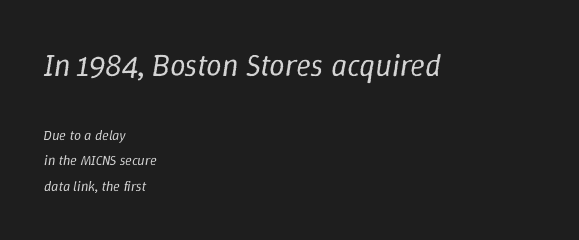
{"italic": "yes", "lean": "right", "slant_degrees": 9, "bold": "no", "weight": "regular", "width": "normal", "stroke_contrast": "low", "x_height": "medium", "monospaced": "no", "underline": "no", "align": "left", "line_spacing_ratio": 1.81, "letter_spacing": "normal", "letter_spacing_em": 0.0, "larger_block": "first", "size_ratio": 2.21, "glyph_px": 31}
